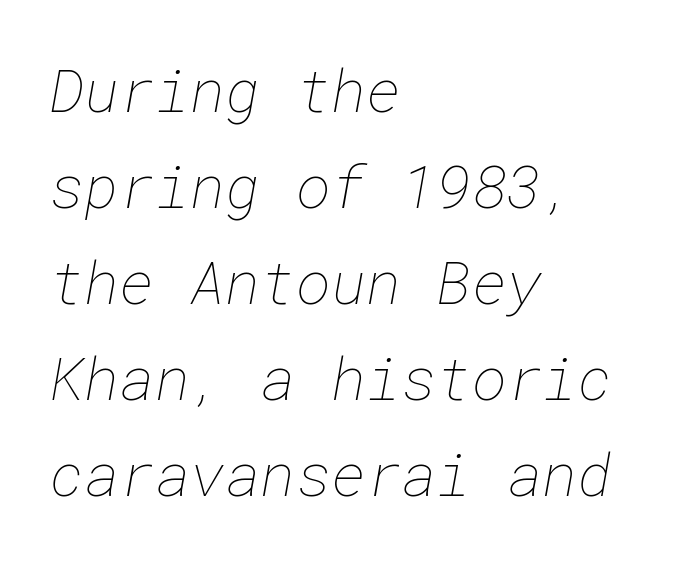
The image shows 60 px thin type; set left-aligned, normal line spacing (1.6x), normal letter spacing, not underlined; low stroke contrast and a medium x-height.
